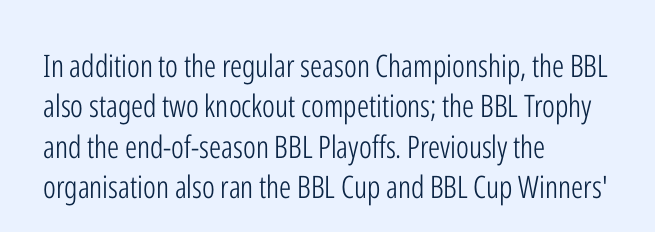
Q: Is the text bold? A: No.
Q: Is the text italic (slanted)? A: No, it is upright.
Q: Is the typeface a serif or a sans-serif typeface? A: Sans-serif.
Q: Is the text underlined? A: No.
Q: How is the paragraph aligned? A: Left-aligned.
Q: Is the spacing between letters normal or unusually wide? A: Normal.
Q: Is the spacing between lines tight, normal or loose? A: Normal.
Q: Width (condensed, normal, or wide)? A: Condensed.
Q: Stroke contrast? A: Low.
Q: x-height? A: Medium.
Q: Monospaced? A: No.
